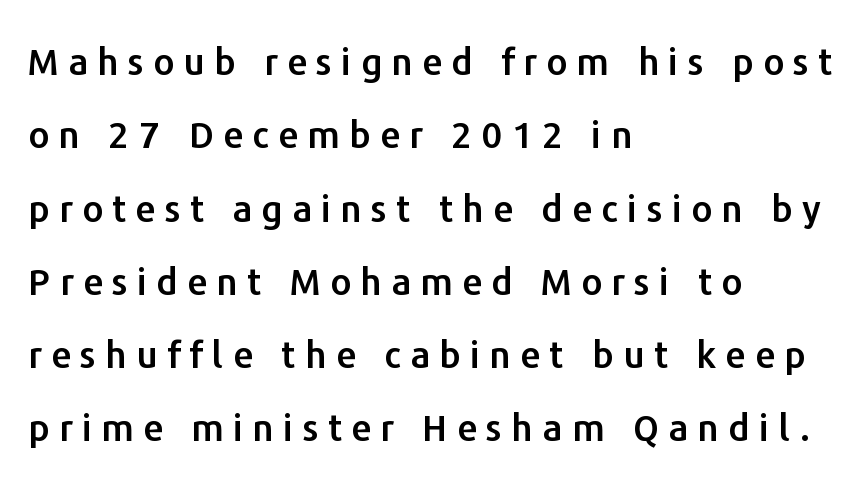
This sample uses a sans-serif face. How would I describe the line gaps? Wide and relaxed. It's the straight-up-and-down kind of type. Spacing verdict: proportional, widths tailored to each character.
